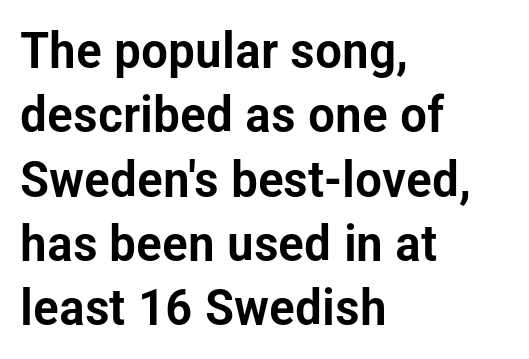
The image shows 51 px condensed sans-serif type, upright; set left-aligned, normal line spacing (1.26x), normal letter spacing, not underlined; low stroke contrast and a medium x-height.
